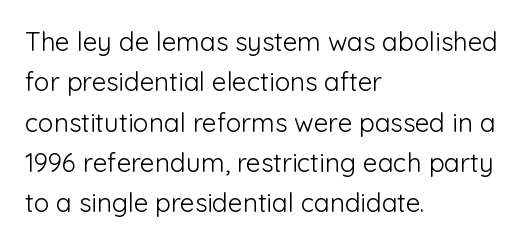
Check the space under the baseline: it is left empty. The type sits square on the baseline with zero lean. Line spacing here is normal. Casual observation: everything's shoved over to the left. Honestly, the letter spacing is just normal — you wouldn't notice it.
